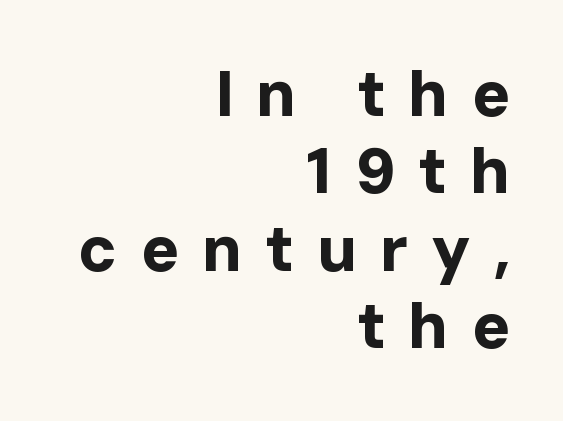
{"serif": "no", "italic": "no", "bold": "yes", "weight": "bold", "width": "normal", "stroke_contrast": "low", "x_height": "medium", "monospaced": "no", "underline": "no", "align": "right", "line_spacing_ratio": 1.21, "letter_spacing": "wide", "letter_spacing_em": 0.35, "glyph_px": 64}
